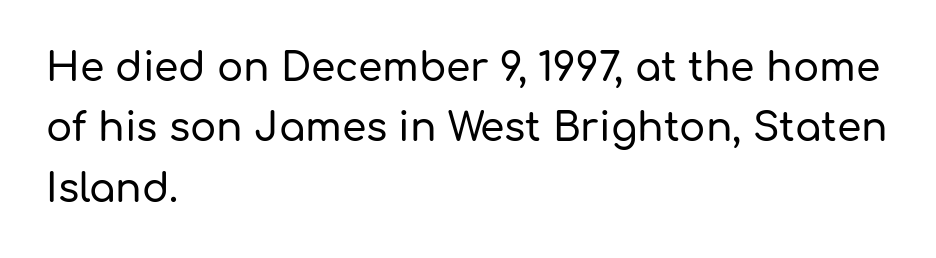
The image shows 39 px sans-serif type, upright; set left-aligned, normal line spacing (1.55x), normal letter spacing, not underlined; low stroke contrast and a medium x-height.
